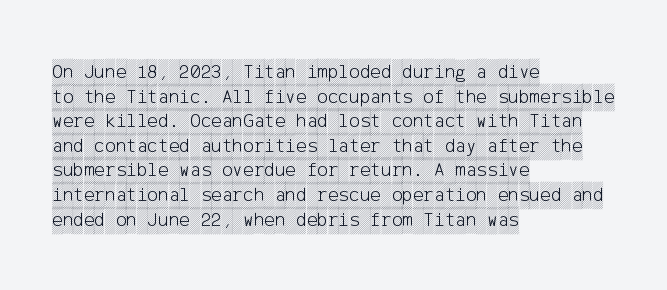
The image shows 20 px text type, upright; set left-aligned, line spacing 1.23x, normal letter spacing, not underlined.
